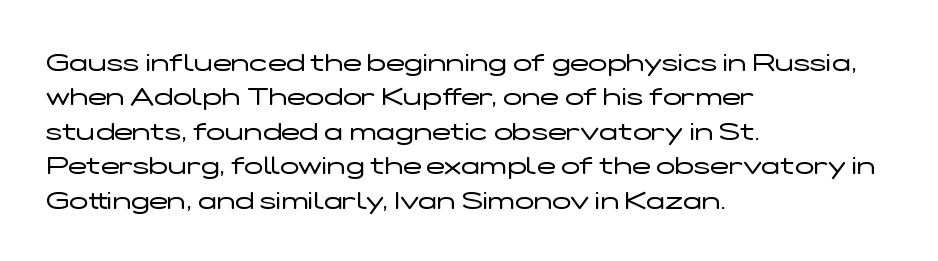
The image shows 25 px text type, upright; set left-aligned, normal line spacing (1.38x), normal letter spacing, not underlined.
